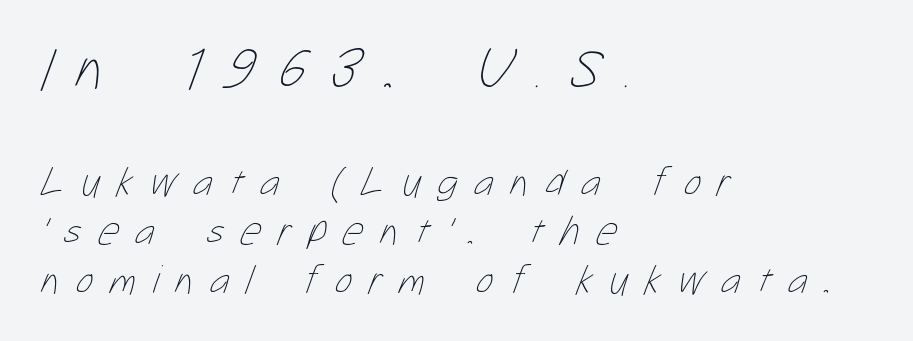
The image shows 62 px thin, condensed type; set left-aligned, line spacing 1.2x, unusually wide letter spacing (+0.4 em), not underlined; the first (top) block is 1.51x larger; low stroke contrast and a medium x-height.
